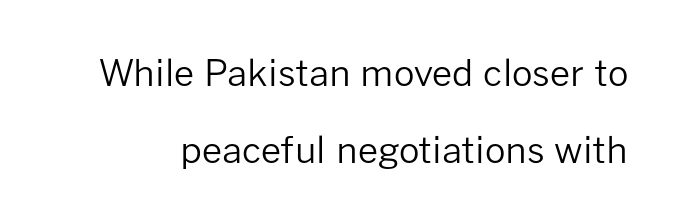
{"serif": "no", "italic": "no", "bold": "no", "weight": "regular", "width": "normal", "stroke_contrast": "low", "x_height": "medium", "monospaced": "no", "underline": "no", "line_spacing": "loose", "line_spacing_ratio": 2.13, "letter_spacing": "normal", "letter_spacing_em": 0.0, "glyph_px": 36}
